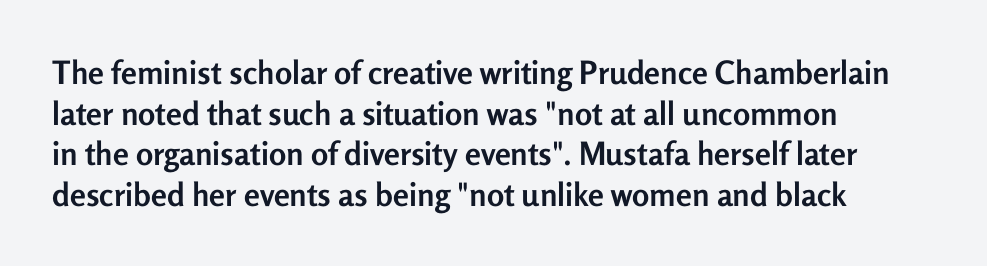
Q: Is the text bold? A: Yes.
Q: Is the text italic (slanted)? A: No, it is upright.
Q: Is the typeface a serif or a sans-serif typeface? A: Sans-serif.
Q: Is the text underlined? A: No.
Q: How is the paragraph aligned? A: Left-aligned.
Q: Is the spacing between letters normal or unusually wide? A: Normal.
Q: Is the spacing between lines tight, normal or loose? A: Normal.
Q: Width (condensed, normal, or wide)? A: Normal.
Q: Stroke contrast? A: Low.
Q: x-height? A: Medium.
Q: Monospaced? A: No.
